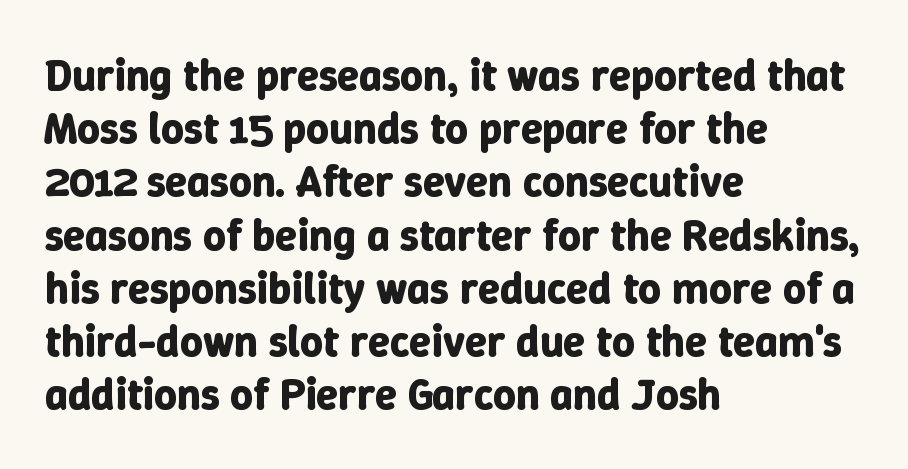
Characters follow at the spacing the type designer built in. The lines are quadded left. The letters are bold, with thick, heavy strokes. Character widths vary here, with narrow letters taking less room than wide ones. The type sits square on the baseline with zero lean. Just letters on the line, the space beneath them empty.
